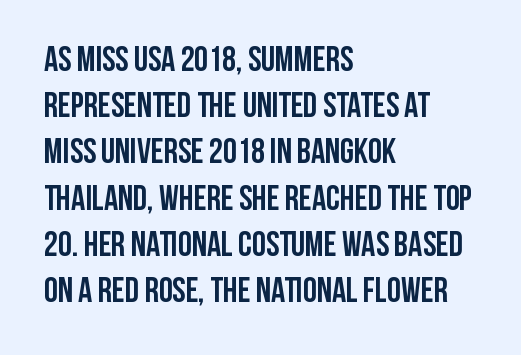
Spacing verdict: proportional, widths tailored to each character. Typographically, this falls in the sans-serif category. Only glyphs here, with clear space below each row. Vertical strokes here are truly vertical. Heavy-handed strokes throughout: this text is bold.
